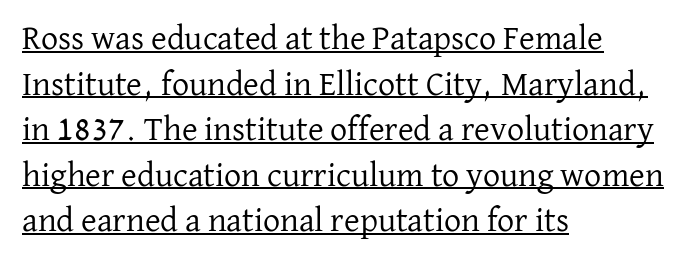
The image shows 34 px regular-weight serif type, upright; set left-aligned, normal line spacing (1.34x), normal letter spacing, underlined; low stroke contrast and a medium x-height.
